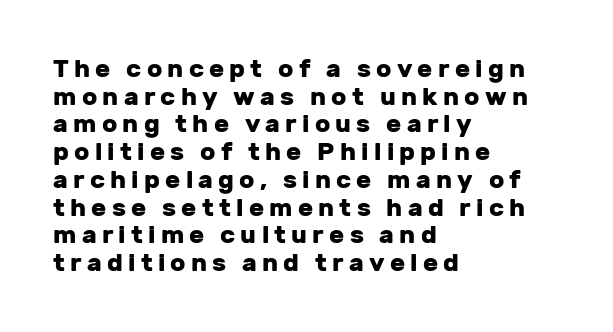
Q: Is the text bold? A: Yes.
Q: Is the text italic (slanted)? A: No, it is upright.
Q: Is the text underlined? A: No.
Q: How is the paragraph aligned? A: Left-aligned.
Q: Is the spacing between letters normal or unusually wide? A: Unusually wide.
Q: Is the spacing between lines tight, normal or loose? A: Tight.
